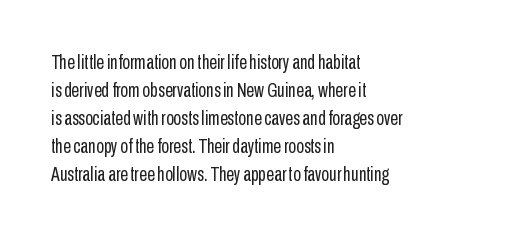
{"italic": "no", "bold": "no", "underline": "no", "align": "left", "line_spacing": "normal", "line_spacing_ratio": 1.4, "letter_spacing": "normal", "letter_spacing_em": 0.0, "glyph_px": 20}
